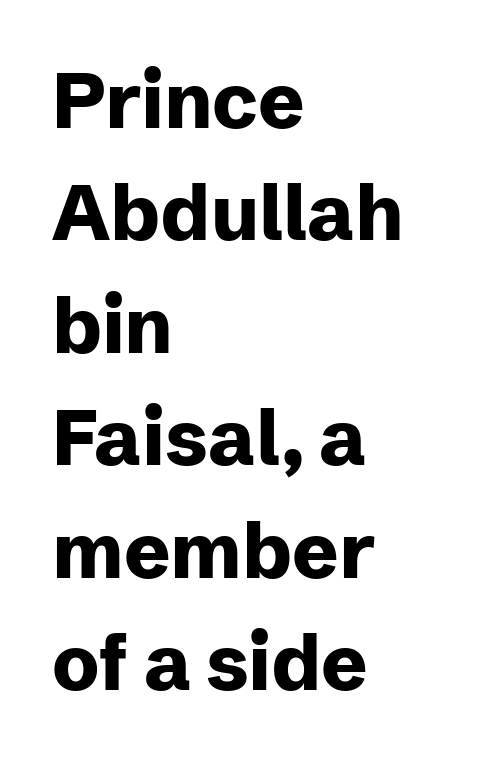
Look at the stroke-to-counter ratio: heavy, a bold. The type is set solid horizontally, with unmodified tracking. Typographically, this falls in the sans-serif category. The rendering uses natural spacing where letterforms have individual widths. The passage shown stacks its lines at a standard gap.
